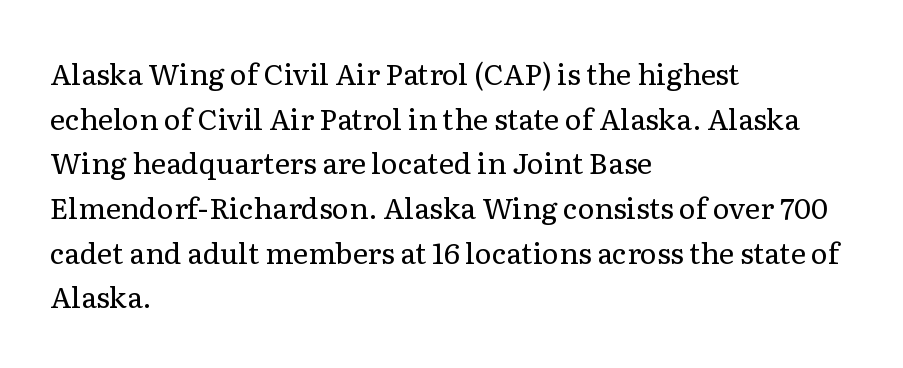
The image shows 29 px regular-weight serif type, upright; set left-aligned, normal line spacing (1.54x), normal letter spacing, not underlined; low stroke contrast and a medium x-height.
